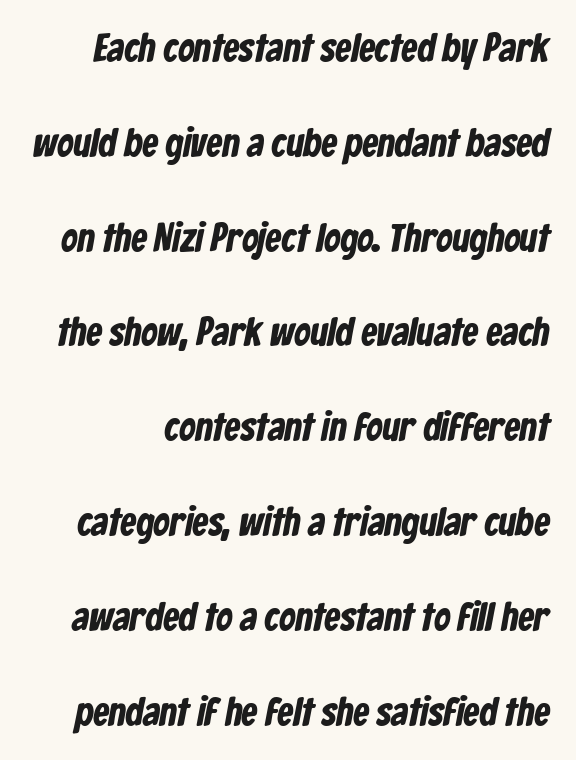
{"serif": "no", "width": "condensed", "stroke_contrast": "low", "x_height": "medium", "monospaced": "no", "underline": "no", "line_spacing": "loose", "line_spacing_ratio": 2.37, "letter_spacing": "normal", "letter_spacing_em": 0.0, "glyph_px": 40}
